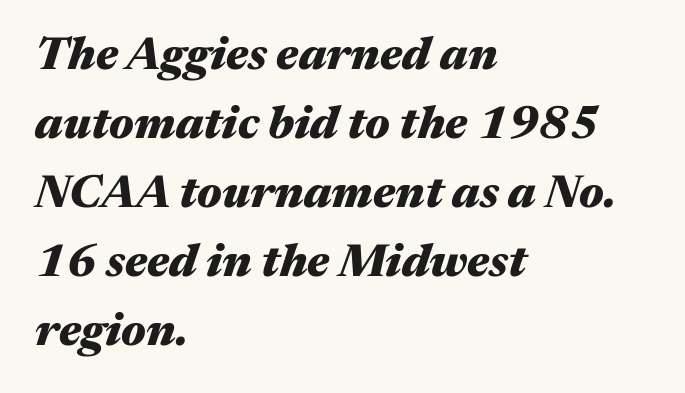
Q: Is the text bold? A: Yes.
Q: Is the text italic (slanted)? A: Yes, it leans right by about 17 degrees.
Q: Is the text underlined? A: No.
Q: How is the paragraph aligned? A: Left-aligned.
Q: Is the spacing between letters normal or unusually wide? A: Normal.
Q: Is the spacing between lines tight, normal or loose? A: Normal.
Q: Width (condensed, normal, or wide)? A: Wide.
Q: Stroke contrast? A: Medium.
Q: x-height? A: Medium.
Q: Monospaced? A: No.
